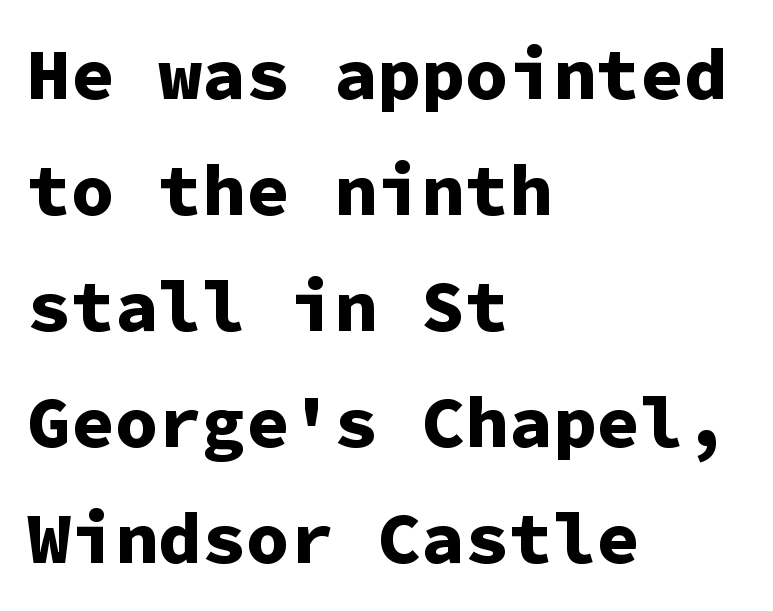
Words appear dense and cohesive because spacing is normal. Clear beneath every line of the passage. To sum up the face: it is a sans, with no serifs. The leading is moderate, giving the passage an even texture. Pretty heavy lettering here — definitely bold. Nope, not italic — everything's standing straight.
